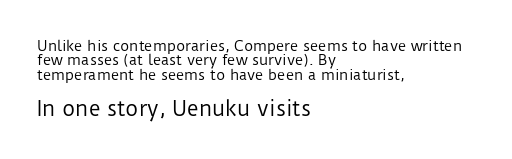
{"italic": "no", "bold": "no", "underline": "no", "align": "left", "line_spacing": "tight", "line_spacing_ratio": 1.02, "letter_spacing": "normal", "letter_spacing_em": 0.0, "larger_block": "second", "size_ratio": 1.43, "glyph_px": 20}
